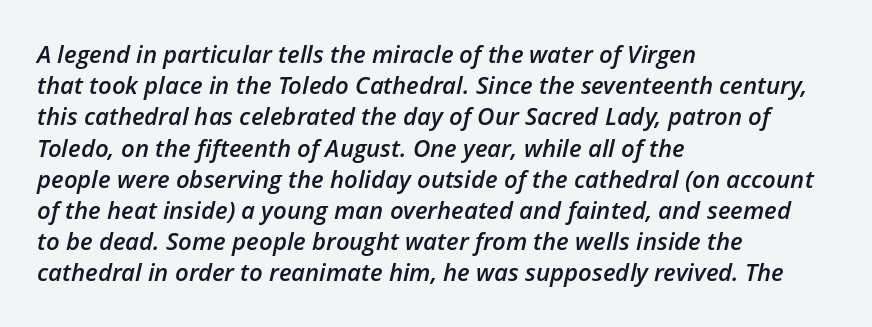
What weight is shown? A semibold, between regular and bold. Inter-character spacing is left at the font's built-in metrics. Quick note: interline space is typical. Observe the lean: these are italic letterforms.
